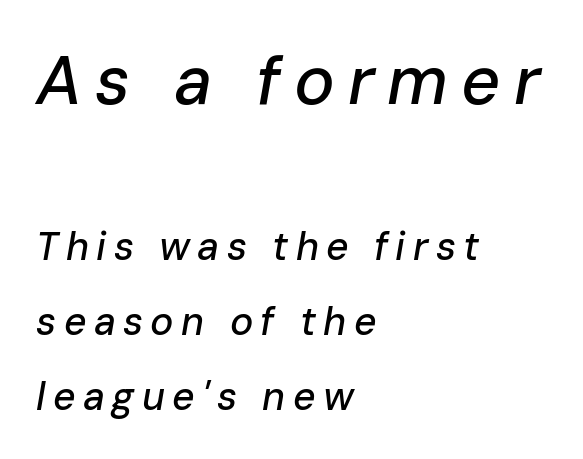
Would a proofreader flag this as italicized? Yes. Do the characters align in a grid? No, the font is proportional. Large over small — that's the arrangement of the two blocks here. Rows of type keep a wide berth in the vertical direction.
